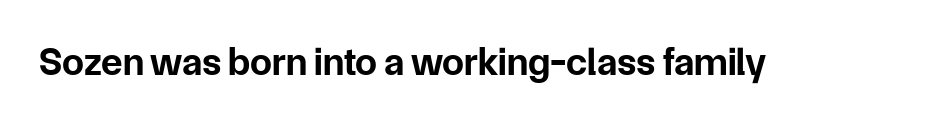
{"serif": "no", "italic": "no", "bold": "yes", "weight": "bold", "width": "normal", "stroke_contrast": "low", "x_height": "medium", "monospaced": "no", "underline": "no", "letter_spacing": "normal", "letter_spacing_em": 0.0, "glyph_px": 39}
